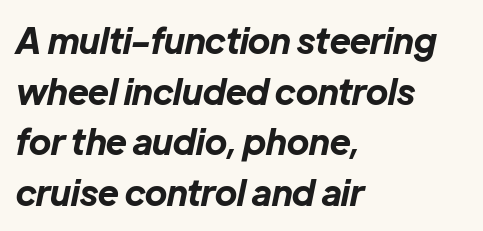
The image shows 35 px bold type, italic (leaning right); set left-aligned, normal line spacing (1.45x), normal letter spacing, not underlined; low stroke contrast and a medium x-height.
